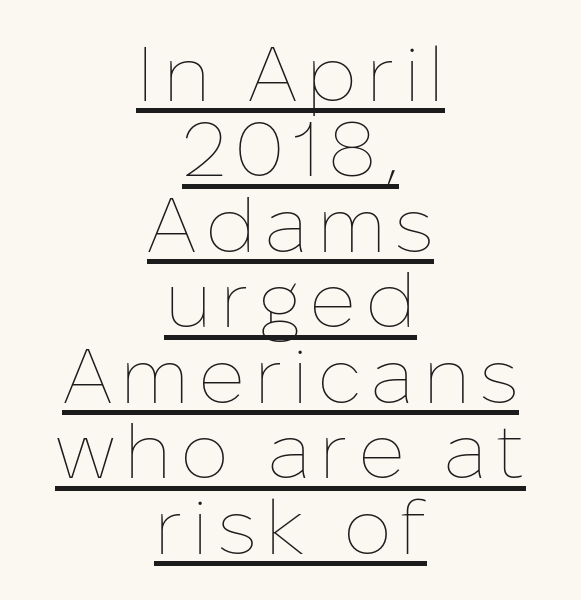
{"italic": "no", "bold": "no", "weight": "thin", "width": "normal", "stroke_contrast": "low", "x_height": "medium", "monospaced": "no", "underline": "yes", "align": "center", "line_spacing": "tight", "line_spacing_ratio": 0.98, "glyph_px": 77}
